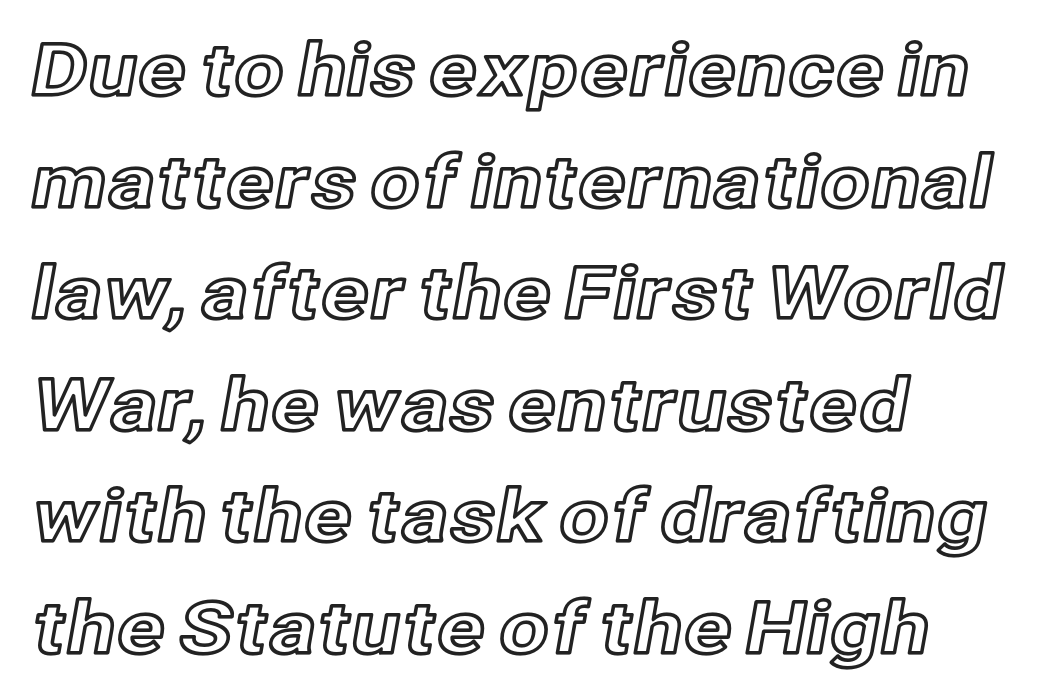
The image shows 72 px text type; set left-aligned, normal line spacing (1.55x), normal letter spacing, not underlined; a medium x-height.
